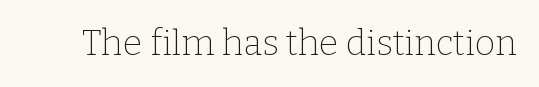
This sample has the flowing, uneven cadence of proportional lettering. This reads as an unemphasized weight, regular at the heaviest. No italicization has been applied; the sample stays upright. Old-style or modern, the face here clearly has serifs. The strip under each line holds only bare page. Students, note that the glyphs here touch the page at normal intervals.
